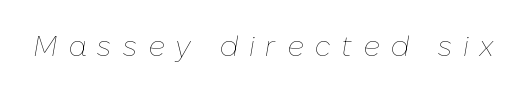
{"italic": "yes", "lean": "right", "slant_degrees": 10, "bold": "no", "weight": "thin", "width": "normal", "stroke_contrast": "low", "x_height": "medium", "monospaced": "no", "underline": "no", "letter_spacing": "wide", "letter_spacing_em": 0.38, "glyph_px": 28}
